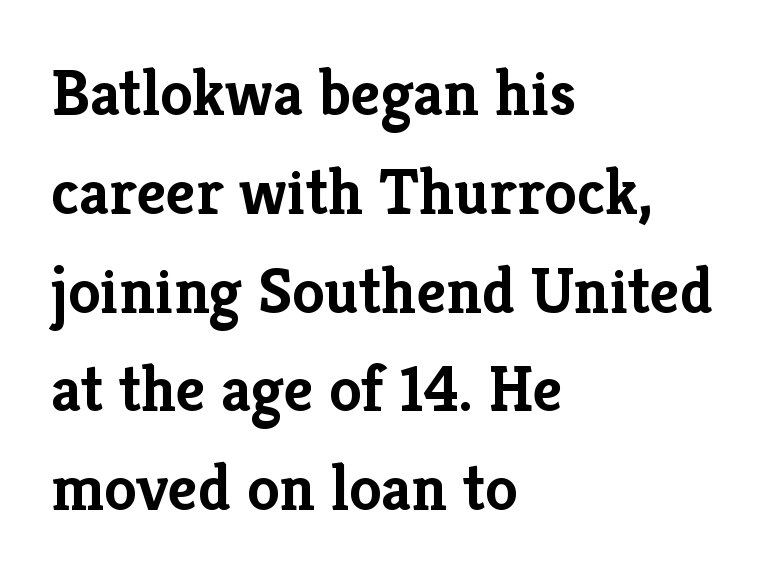
Q: Is the text bold? A: Yes.
Q: Is the text italic (slanted)? A: No, it is upright.
Q: Is the typeface a serif or a sans-serif typeface? A: Serif.
Q: Is the text underlined? A: No.
Q: How is the paragraph aligned? A: Left-aligned.
Q: Is the spacing between letters normal or unusually wide? A: Normal.
Q: Is the spacing between lines tight, normal or loose? A: Normal.
Q: Width (condensed, normal, or wide)? A: Normal.
Q: Stroke contrast? A: Low.
Q: x-height? A: Medium.
Q: Monospaced? A: No.
